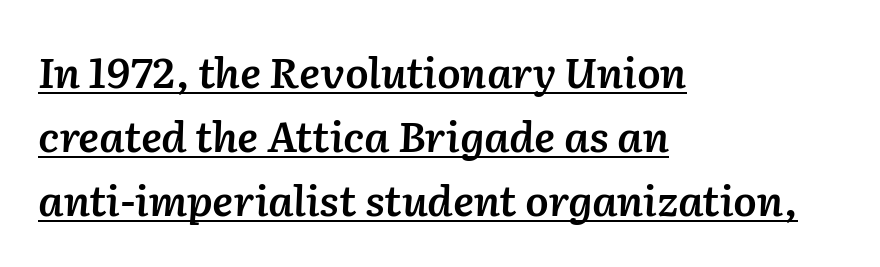
Q: Is the text bold? A: Semi-bold.
Q: Is the text italic (slanted)? A: Yes, it leans right by about 2 degrees.
Q: Is the text underlined? A: Yes.
Q: How is the paragraph aligned? A: Left-aligned.
Q: Is the spacing between letters normal or unusually wide? A: Normal.
Q: Is the spacing between lines tight, normal or loose? A: Normal.
Q: Width (condensed, normal, or wide)? A: Normal.
Q: Stroke contrast? A: Low.
Q: x-height? A: Medium.
Q: Monospaced? A: No.
